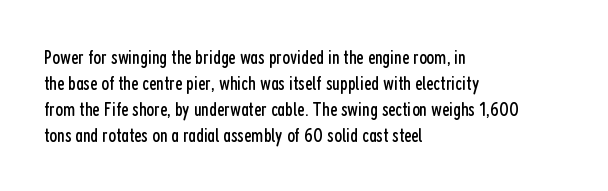
{"italic": "no", "bold": "no", "underline": "no", "align": "left", "line_spacing": "normal", "line_spacing_ratio": 1.3, "letter_spacing": "normal", "letter_spacing_em": 0.0, "glyph_px": 20}
